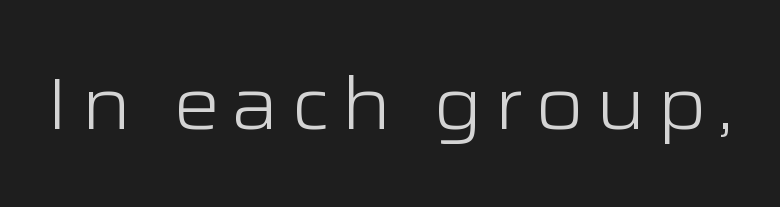
Q: Is the text bold? A: No.
Q: Is the text italic (slanted)? A: No, it is upright.
Q: Is the typeface a serif or a sans-serif typeface? A: Sans-serif.
Q: Is the text underlined? A: No.
Q: Width (condensed, normal, or wide)? A: Wide.
Q: Stroke contrast? A: Low.
Q: x-height? A: Medium.
Q: Monospaced? A: No.
